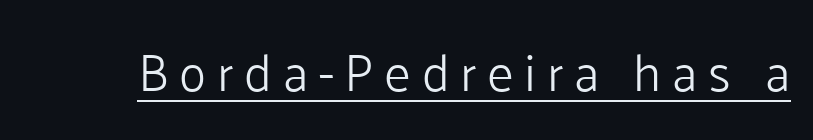
Q: Is the text bold? A: No.
Q: Is the text italic (slanted)? A: No, it is upright.
Q: Is the typeface a serif or a sans-serif typeface? A: Sans-serif.
Q: Is the text underlined? A: Yes.
Q: Is the spacing between letters normal or unusually wide? A: Unusually wide.
Q: Width (condensed, normal, or wide)? A: Normal.
Q: Stroke contrast? A: Low.
Q: x-height? A: Medium.
Q: Monospaced? A: No.
